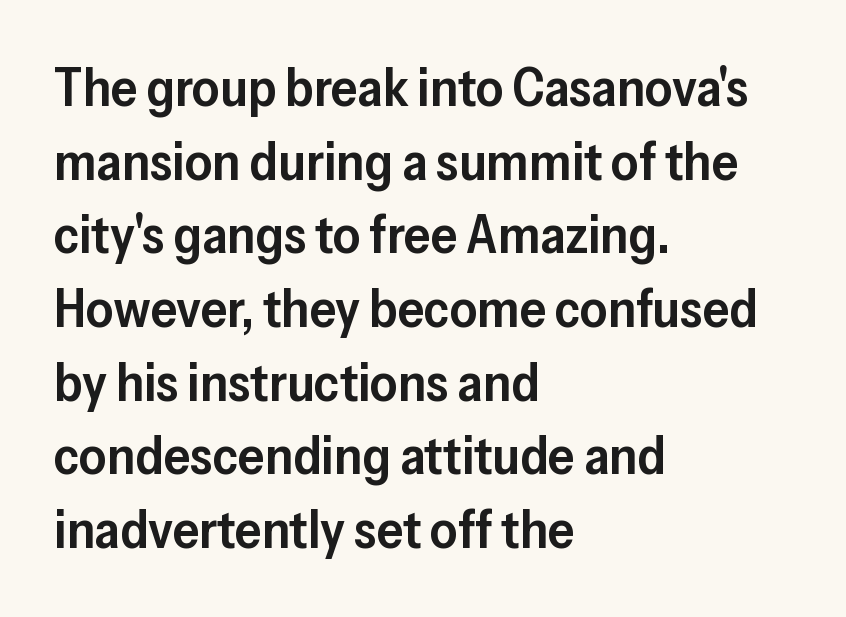
Letter spacing: default. This block has exactly the height ordinary leading produces. Bold? Not quite — semibold, heavier than regular but stopping short. Lines of text with bare space underneath. The letters carry no serifs — their stems end cleanly without finishing strokes. Compared with a centered layout, this one pins lines to the left instead.
